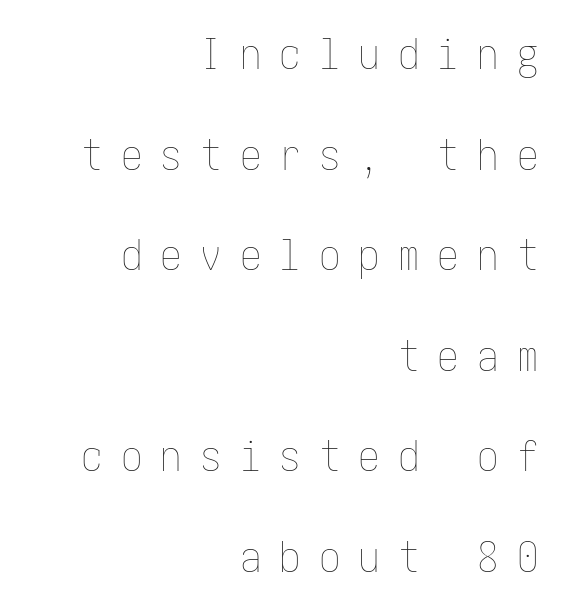
The image shows 43 px thin, condensed type, upright; set right-aligned, loose line spacing (2.34x), unusually wide letter spacing (+0.42 em), not underlined; low stroke contrast and a medium x-height.
